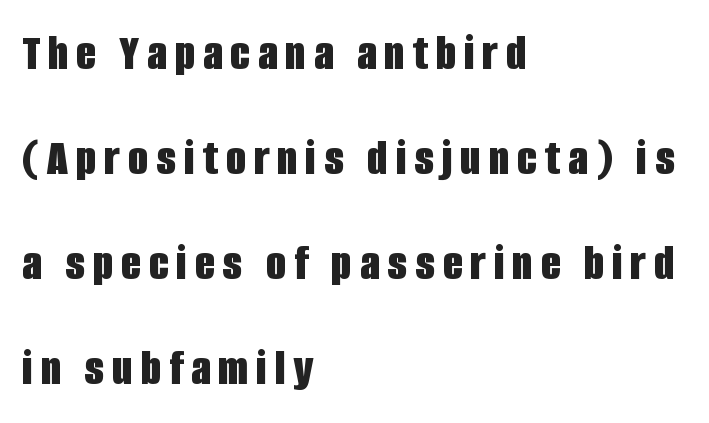
Q: Is the text bold? A: Yes.
Q: Is the text italic (slanted)? A: No, it is upright.
Q: Is the typeface a serif or a sans-serif typeface? A: Sans-serif.
Q: Is the text underlined? A: No.
Q: How is the paragraph aligned? A: Left-aligned.
Q: Is the spacing between lines tight, normal or loose? A: Loose.
Q: Width (condensed, normal, or wide)? A: Condensed.
Q: Stroke contrast? A: Low.
Q: x-height? A: Large.
Q: Monospaced? A: No.
